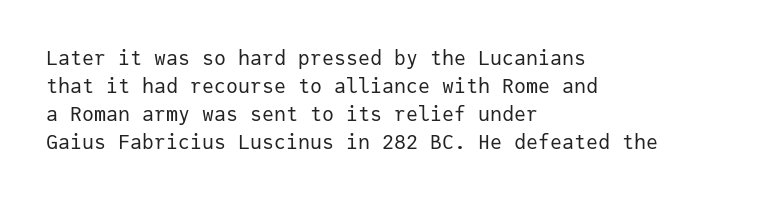
A roman cut, with each character standing at attention. Compared with a centered layout, this one pins lines to the left instead. Evenly set lines give the paragraph a standard silhouette. Heft: none added — not bold. The baseline area is clear.
